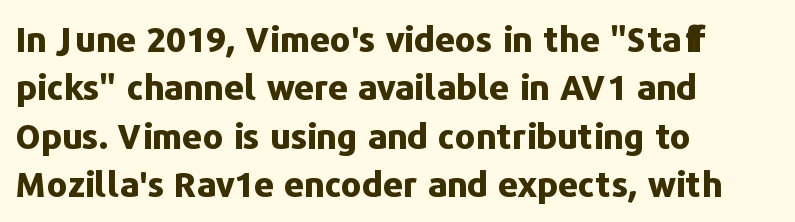
{"serif": "no", "italic": "no", "bold": "yes", "weight": "bold", "width": "normal", "stroke_contrast": "low", "x_height": "medium", "monospaced": "no", "underline": "no", "align": "left", "line_spacing": "normal", "line_spacing_ratio": 1.38, "letter_spacing": "normal", "letter_spacing_em": 0.0, "glyph_px": 35}
